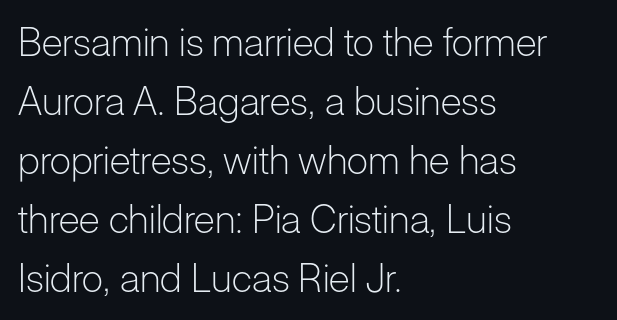
The image shows 39 px light sans-serif type, upright; set left-aligned, normal line spacing (1.51x), normal letter spacing, not underlined; low stroke contrast and a medium x-height.
